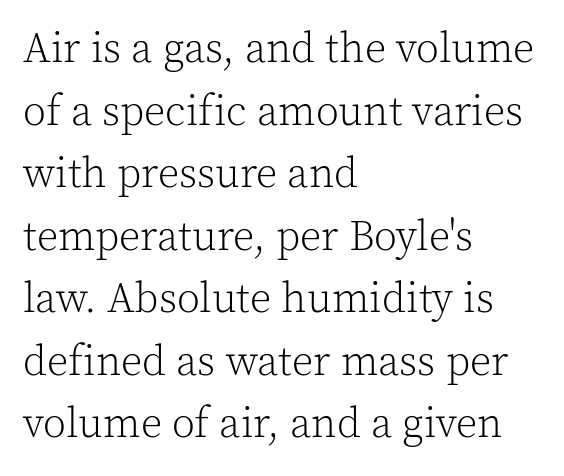
{"serif": "yes", "italic": "no", "bold": "no", "weight": "light", "width": "normal", "x_height": "medium", "monospaced": "no", "underline": "no", "align": "left", "line_spacing": "normal", "line_spacing_ratio": 1.49, "letter_spacing": "normal", "letter_spacing_em": 0.0, "glyph_px": 42}
